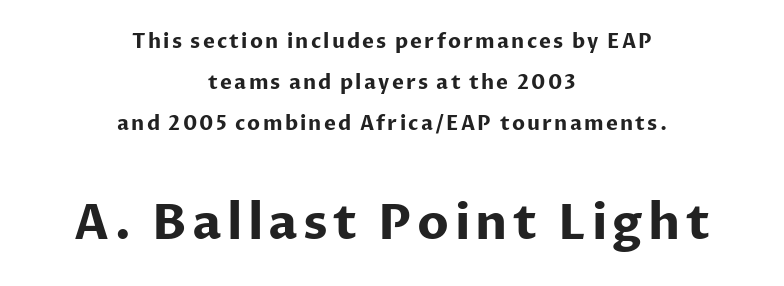
A great deal of white space separates one row of letters from the next. The passage shown is typed in a proportional face where columns would drift. Letterform terminals end flat and unadorned throughout the passage. The passage shown begins with its smaller block and ends with its larger one. The strokes are fattened all the way to bold.
